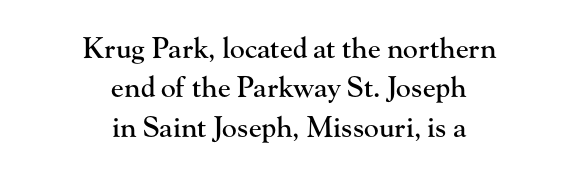
Q: Is the text italic (slanted)? A: No, it is upright.
Q: Is the typeface a serif or a sans-serif typeface? A: Serif.
Q: Is the text underlined? A: No.
Q: How is the paragraph aligned? A: Centered.
Q: Is the spacing between letters normal or unusually wide? A: Normal.
Q: Is the spacing between lines tight, normal or loose? A: Normal.
Q: Width (condensed, normal, or wide)? A: Normal.
Q: Stroke contrast? A: High.
Q: x-height? A: Small.
Q: Monospaced? A: No.
